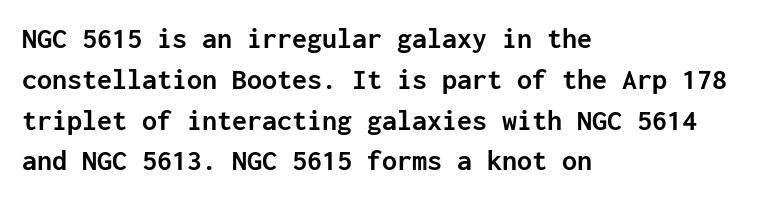
The image shows 30 px semibold sans-serif type, upright, monospaced; set left-aligned, normal line spacing (1.36x), normal letter spacing, not underlined; low stroke contrast and a medium x-height.
